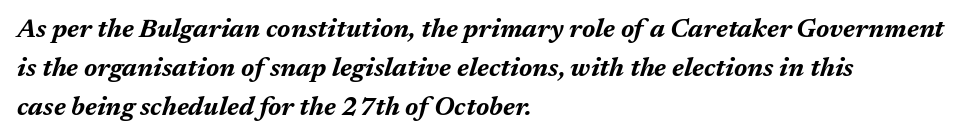
Characters are canted at an angle relative to the baseline's perpendicular. Line starts are locked; line ends wander. Successive baselines arrive at the customary interval. The rendering uses a bold face; every stroke is thick and dark.
